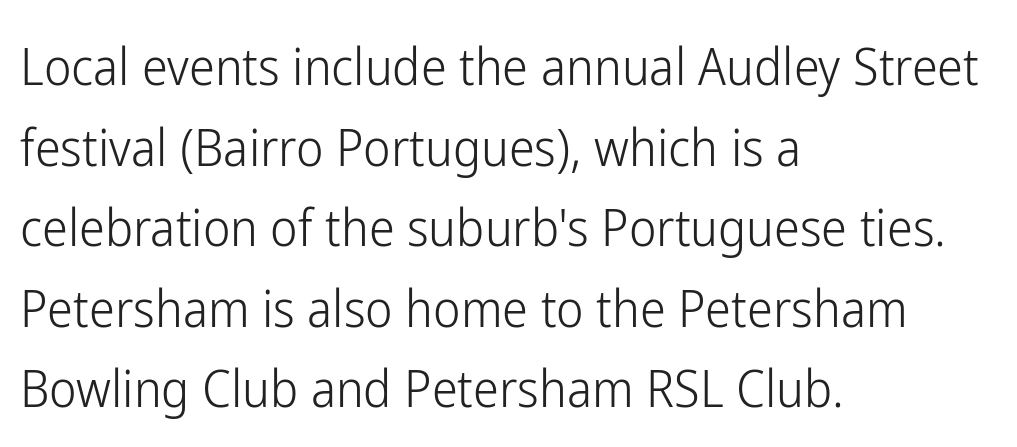
The image shows 52 px light, condensed sans-serif type, upright; set left-aligned, normal line spacing (1.55x), normal letter spacing, not underlined; low stroke contrast and a medium x-height.
